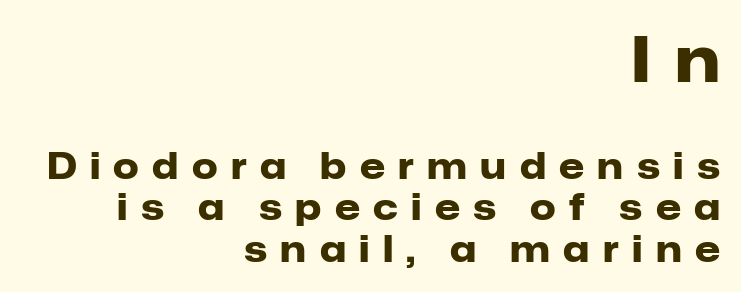
What stands out about the letter spacing? Its width — letters are far apart. Larger block? The one above; the one below is distinctly smaller. Varying glyph widths throughout — classic text-font behaviour. Summary of vertical rhythm: compact, with narrow interline spacing.
